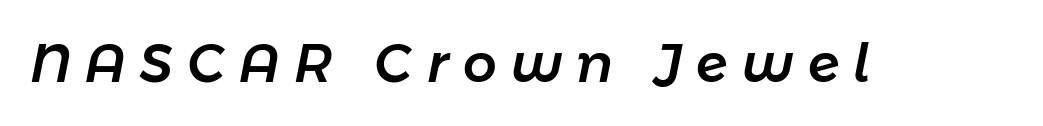
Just letters on the line, the space beneath them empty. The letters are spread apart with noticeably loose tracking. Think of a printed novel: that variable character pitch is what you see here. Would a proofreader flag this as italicized? Yes.
